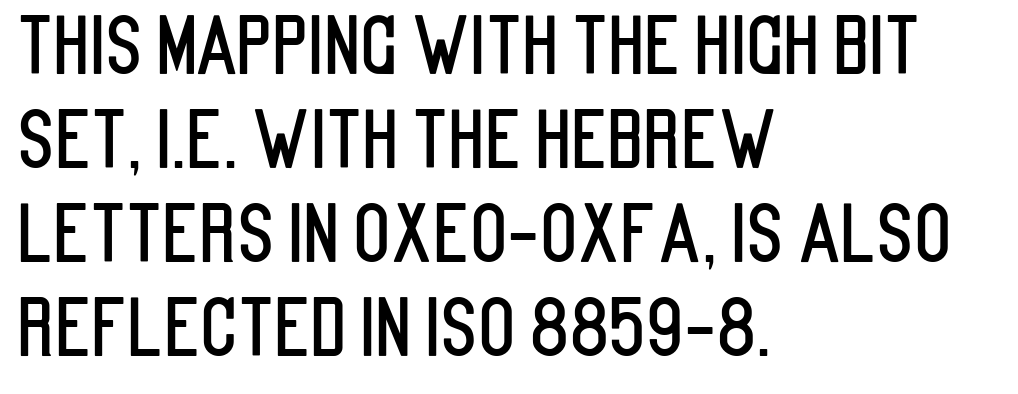
Q: Is the text italic (slanted)? A: No, it is upright.
Q: Is the typeface a serif or a sans-serif typeface? A: Sans-serif.
Q: Is the text underlined? A: No.
Q: How is the paragraph aligned? A: Left-aligned.
Q: Is the spacing between letters normal or unusually wide? A: Normal.
Q: Width (condensed, normal, or wide)? A: Condensed.
Q: Stroke contrast? A: Low.
Q: x-height? A: Large.
Q: Monospaced? A: No.
